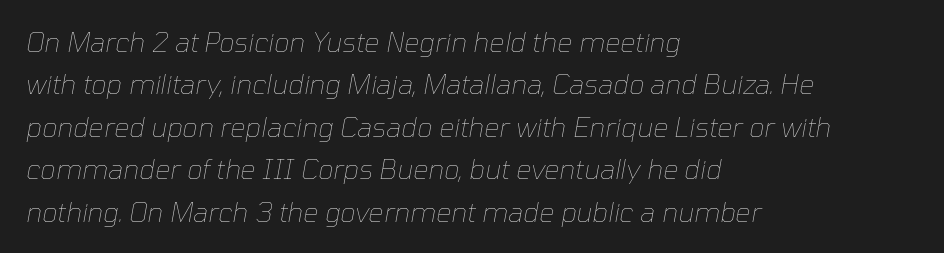
A light-to-regular cut is what we see here. All the whitespace from short lines collects on the right. How would I describe the line gaps? Plain and ordinary. In terms of posture, this sample is oblique. The letters sit at their default tracking, neither squeezed nor spread. Any mark beneath the type? The region is blank.
